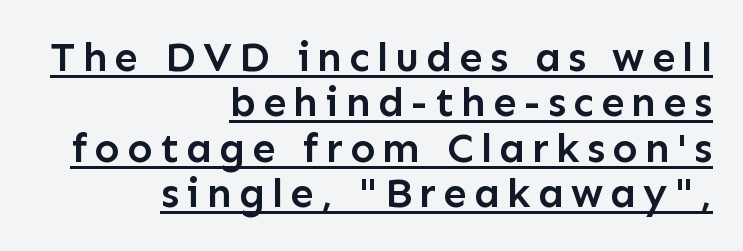
Q: Is the text bold? A: Semi-bold.
Q: Is the text italic (slanted)? A: No, it is upright.
Q: Is the typeface a serif or a sans-serif typeface? A: Sans-serif.
Q: Is the text underlined? A: Yes.
Q: How is the paragraph aligned? A: Right-aligned.
Q: Is the spacing between lines tight, normal or loose? A: Tight.
Q: Width (condensed, normal, or wide)? A: Normal.
Q: Stroke contrast? A: Low.
Q: x-height? A: Medium.
Q: Monospaced? A: No.
